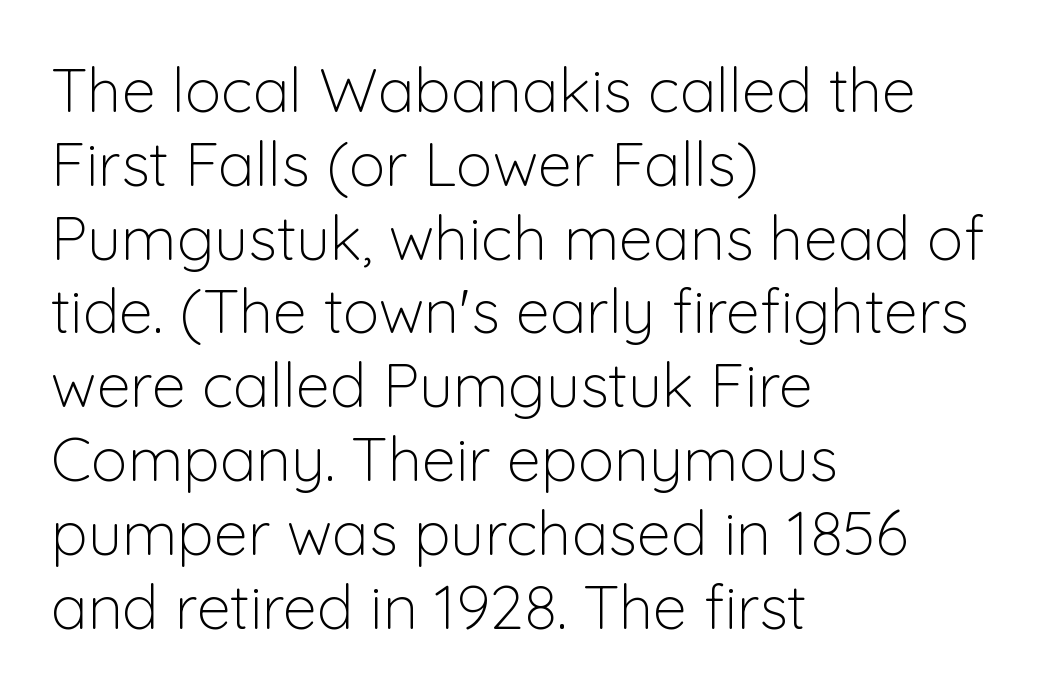
The image shows 61 px light sans-serif type, upright; set left-aligned, line spacing 1.21x, normal letter spacing, not underlined; low stroke contrast and a medium x-height.
